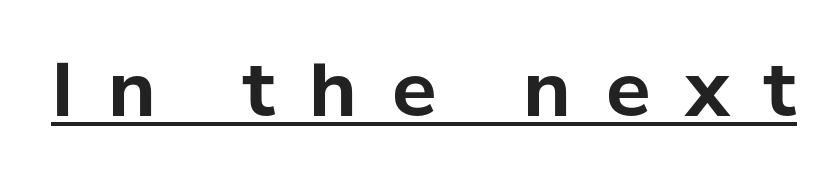
A dark, heavy texture on the line: the type is bold. Students, note that the glyphs here are deliberately spaced far apart. Think of a printed novel: that variable character pitch is what you see here. Italic? Not at all — the glyphs are vertical. This is underlined copy, the kind a proofreader might mark for attention. The characters display no serif detailing; their extremities are plain.
